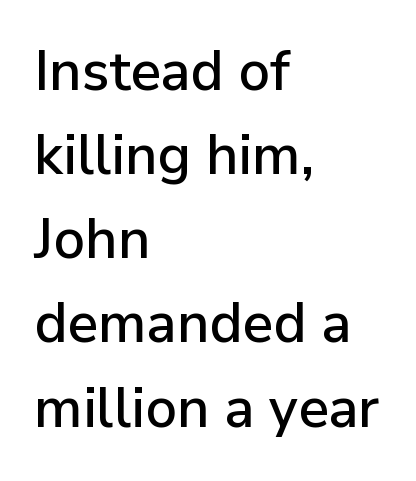
This rendering leaves character spacing at its baseline value. The area under the type is left untouched. The rendering anchors every line to the left-hand side. Spacing verdict: proportional, widths tailored to each character.
